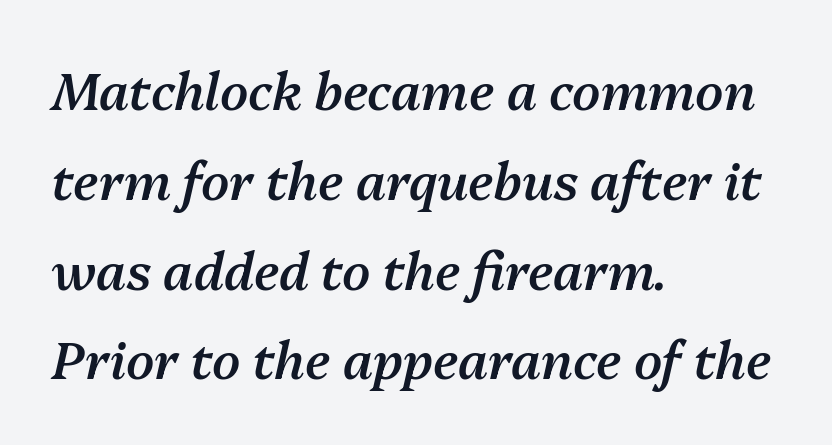
{"italic": "yes", "lean": "right", "slant_degrees": 13, "bold": "semi", "weight": "semibold", "width": "normal", "stroke_contrast": "medium", "x_height": "medium", "monospaced": "no", "underline": "no", "align": "left", "line_spacing_ratio": 1.76, "letter_spacing": "normal", "letter_spacing_em": 0.0, "glyph_px": 51}
